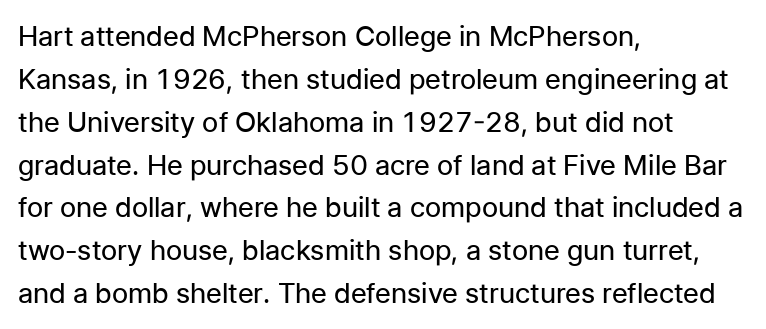
The image shows 28 px regular-weight sans-serif type, upright; set left-aligned, normal line spacing (1.53x), normal letter spacing, not underlined; low stroke contrast and a medium x-height.
